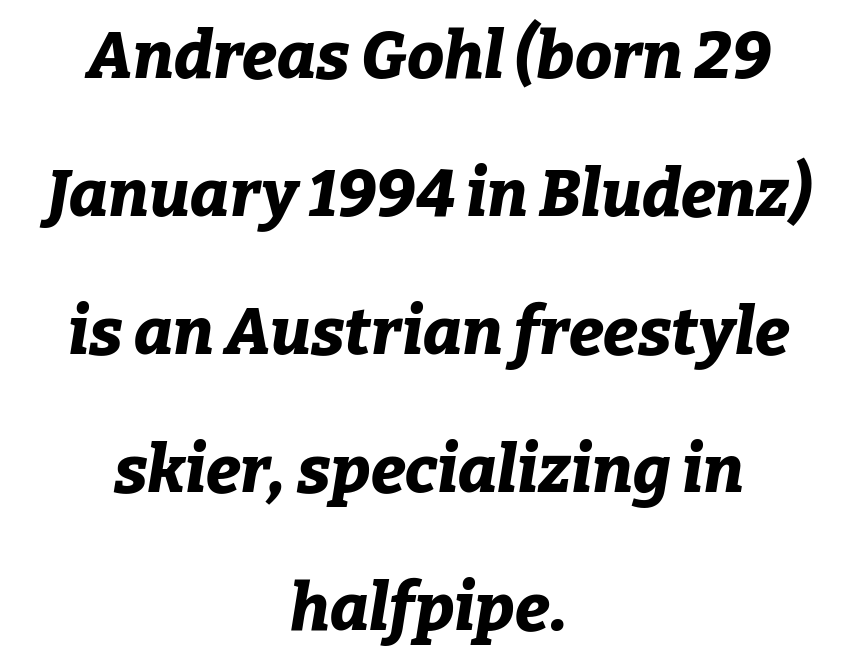
Q: Is the text bold? A: Yes.
Q: Is the text italic (slanted)? A: Yes, it leans right by about 9 degrees.
Q: Is the text underlined? A: No.
Q: How is the paragraph aligned? A: Centered.
Q: Is the spacing between letters normal or unusually wide? A: Normal.
Q: Is the spacing between lines tight, normal or loose? A: Loose.
Q: Width (condensed, normal, or wide)? A: Normal.
Q: Stroke contrast? A: Low.
Q: x-height? A: Medium.
Q: Monospaced? A: No.
